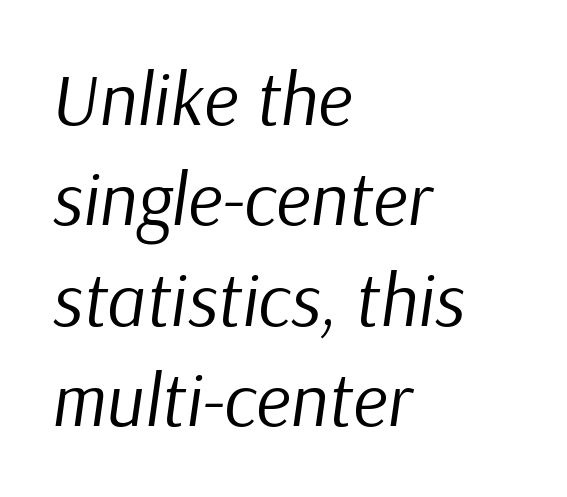
Q: Is the text bold? A: No.
Q: Is the text italic (slanted)? A: Yes, it leans right by about 9 degrees.
Q: Is the text underlined? A: No.
Q: How is the paragraph aligned? A: Left-aligned.
Q: Is the spacing between letters normal or unusually wide? A: Normal.
Q: Is the spacing between lines tight, normal or loose? A: Normal.
Q: Width (condensed, normal, or wide)? A: Normal.
Q: Stroke contrast? A: Low.
Q: x-height? A: Medium.
Q: Monospaced? A: No.
